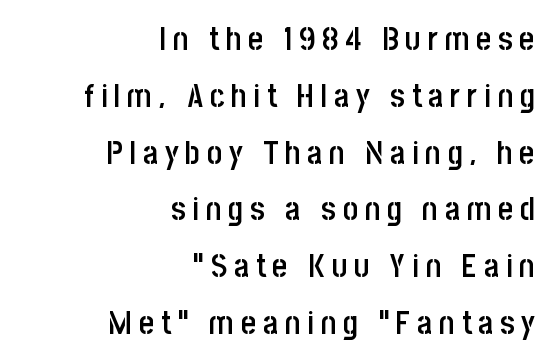
No italicization has been applied; the sample stays upright. Here the designer chose a conventional face with non-uniform glyph widths. The rendering inserts visible extra space after every character. Beneath every word, the page is bare.
